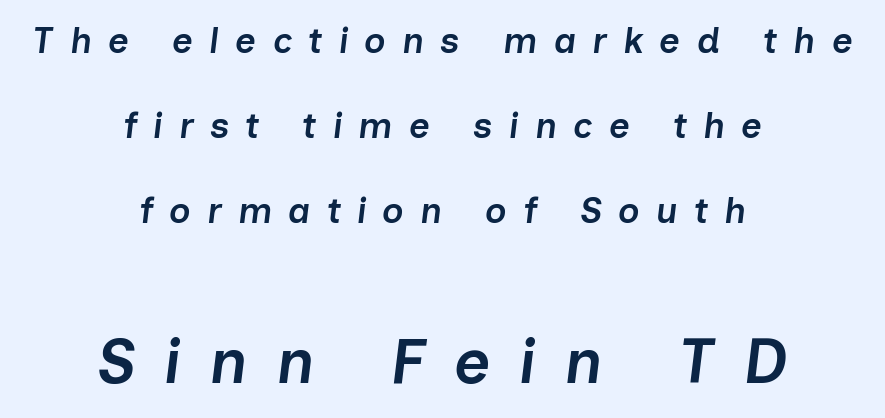
Do the characters align in a grid? No, the font is proportional. Which margin do the lines hug? Neither — every line sits in the middle. The foot of each line stays bare and open. Students, note that the glyphs here are deliberately spaced far apart.
